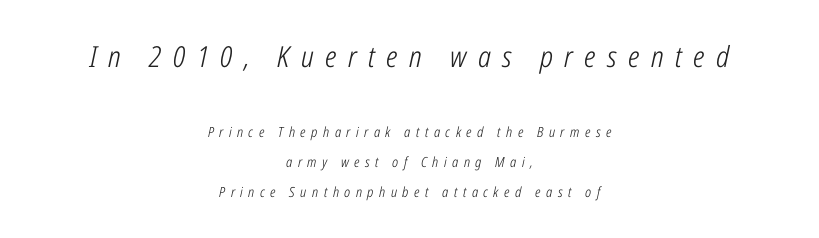
{"italic": "yes", "lean": "right", "slant_degrees": 12, "bold": "no", "weight": "light", "width": "condensed", "stroke_contrast": "low", "x_height": "medium", "monospaced": "no", "underline": "no", "align": "center", "line_spacing": "loose", "line_spacing_ratio": 2.15, "letter_spacing": "wide", "letter_spacing_em": 0.39, "larger_block": "first", "size_ratio": 2.07, "glyph_px": 29}
